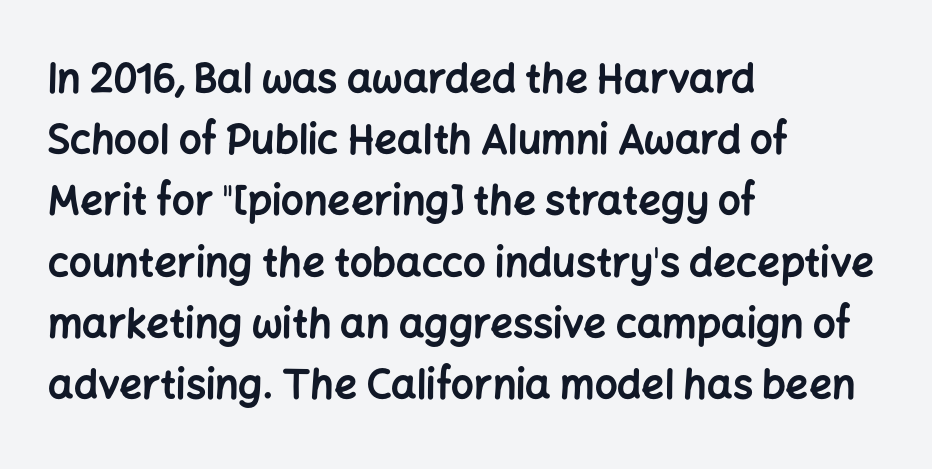
The image shows 40 px bold sans-serif type, upright; set left-aligned, normal line spacing (1.53x), normal letter spacing, not underlined; low stroke contrast and a medium x-height.
